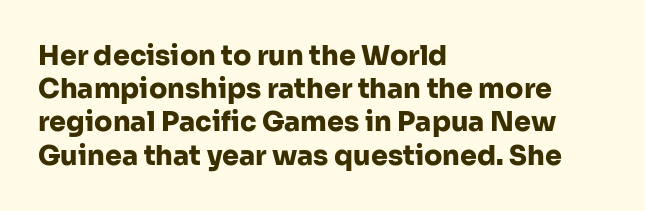
Q: Is the text bold? A: Yes.
Q: Is the text italic (slanted)? A: No, it is upright.
Q: Is the text underlined? A: No.
Q: How is the paragraph aligned? A: Left-aligned.
Q: Is the spacing between letters normal or unusually wide? A: Normal.
